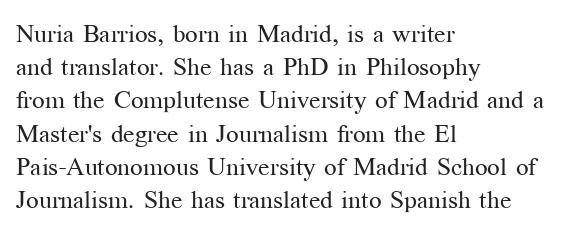
Q: Is the text bold? A: No.
Q: Is the text italic (slanted)? A: No, it is upright.
Q: Is the text underlined? A: No.
Q: How is the paragraph aligned? A: Left-aligned.
Q: Is the spacing between letters normal or unusually wide? A: Normal.
Q: Is the spacing between lines tight, normal or loose? A: Normal.
